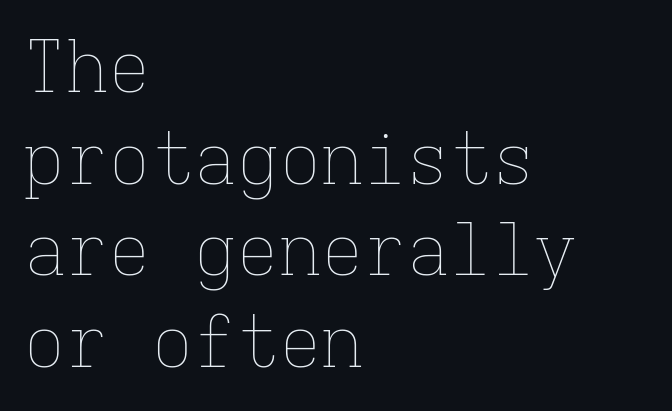
The image shows 71 px thin type, upright, monospaced; set left-aligned, normal line spacing (1.29x), normal letter spacing, not underlined; low stroke contrast and a medium x-height.
